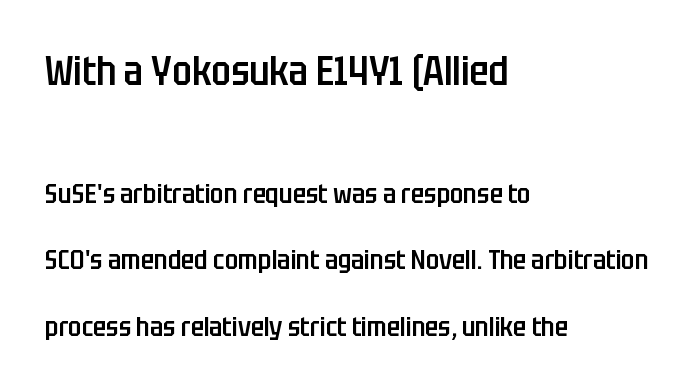
Does the leading feel generous? Absolutely, it's lavish. Do the characters align in a grid? No, the font is proportional. Quick note: not italic, upright. Horizontally, the lines are justified to the leading edge only. Does extra space separate the letters? No, they use regular spacing.
